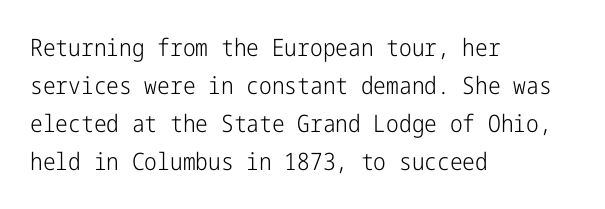
Is there much room between lines? A standard amount, neither cramped nor airy. A roman cut, with each character standing at attention. How are the letters spaced? Ordinarily, with no added tracking. This rendering features lettering with no underline. The paragraph shown leans on its left margin. The weight tops out at a normal text grade.
